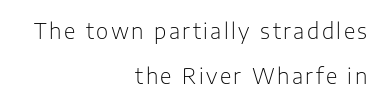
Q: Is the text bold? A: No.
Q: Is the text italic (slanted)? A: No, it is upright.
Q: Is the text underlined? A: No.
Q: How is the paragraph aligned? A: Right-aligned.
Q: Is the spacing between lines tight, normal or loose? A: Loose.
